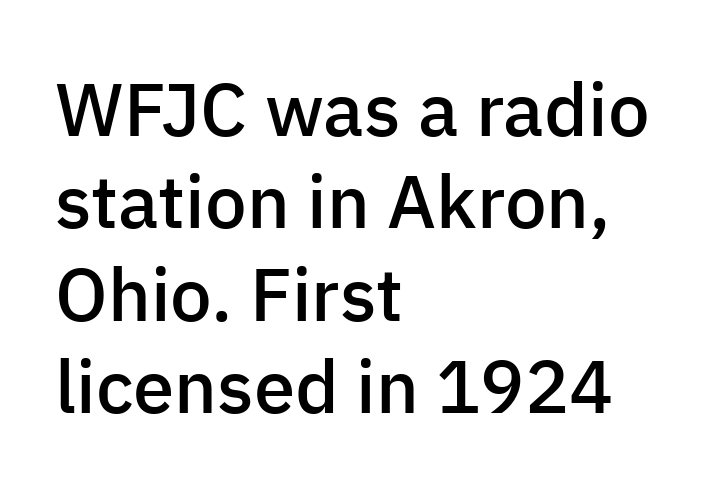
{"serif": "no", "italic": "no", "bold": "semi", "weight": "semibold", "width": "normal", "stroke_contrast": "low", "x_height": "medium", "monospaced": "no", "underline": "no", "align": "left", "line_spacing": "normal", "line_spacing_ratio": 1.25, "letter_spacing": "normal", "letter_spacing_em": 0.0, "glyph_px": 74}
